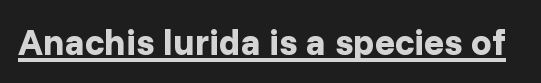
Between one letter and the next there's only the usual sliver of space. Proportional: the letters do not fall into vertical columns. This rendering employs a face without finishing strokes, i.e., a sans-serif. Decoration check: the copy is underlined. Caption: bold face, heavy strokes. Do the letters lean? They stand straight.
